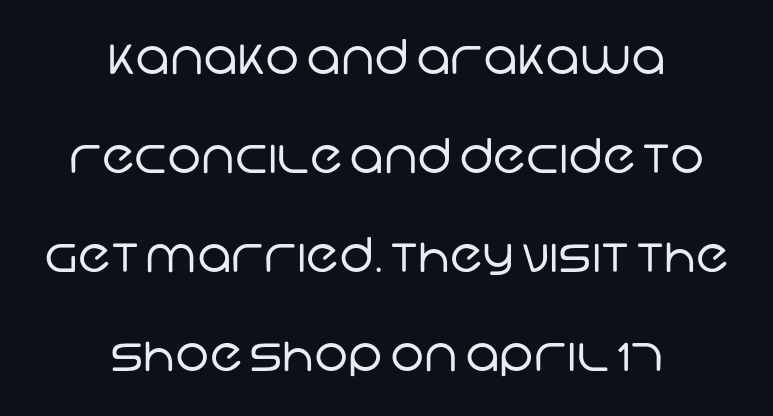
The image shows 48 px regular-weight sans-serif type; set centered, loose line spacing (2.06x), normal letter spacing, not underlined; low stroke contrast and a large x-height.
